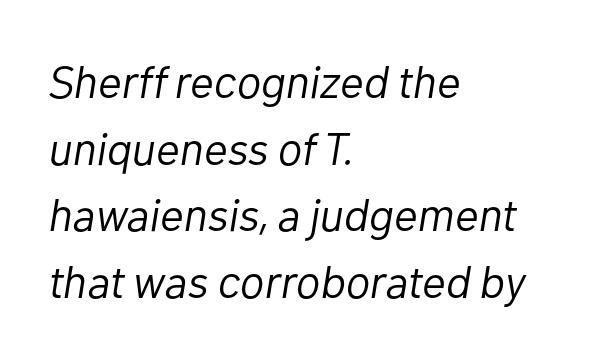
{"italic": "yes", "lean": "right", "slant_degrees": 10, "bold": "no", "weight": "light", "width": "normal", "stroke_contrast": "low", "x_height": "medium", "monospaced": "no", "underline": "no", "align": "left", "line_spacing": "normal", "line_spacing_ratio": 1.45, "letter_spacing": "normal", "letter_spacing_em": 0.0, "glyph_px": 46}
